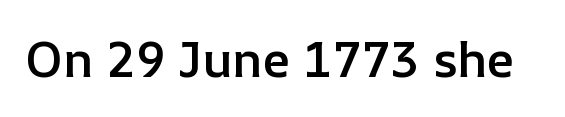
The image shows 49 px semibold type, upright; set normal letter spacing, not underlined; low stroke contrast and a medium x-height.
